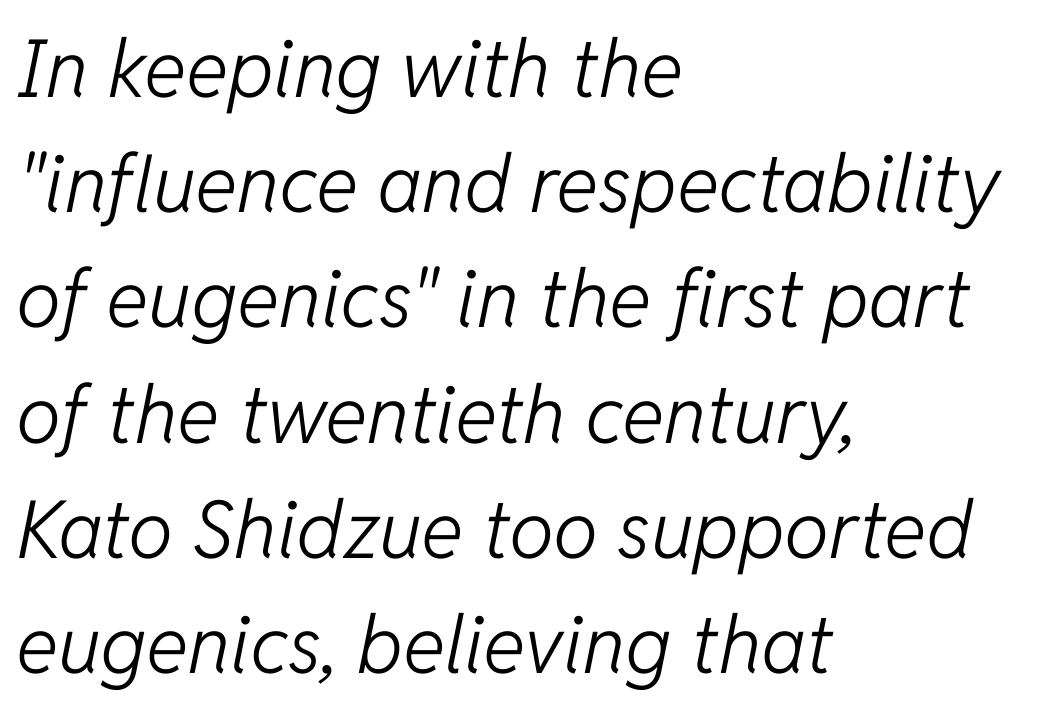
Q: Is the text bold? A: No.
Q: Is the text italic (slanted)? A: Yes, it leans right by about 11 degrees.
Q: Is the text underlined? A: No.
Q: How is the paragraph aligned? A: Left-aligned.
Q: Is the spacing between letters normal or unusually wide? A: Normal.
Q: Is the spacing between lines tight, normal or loose? A: Normal.
Q: Width (condensed, normal, or wide)? A: Normal.
Q: Stroke contrast? A: Low.
Q: x-height? A: Medium.
Q: Monospaced? A: No.
